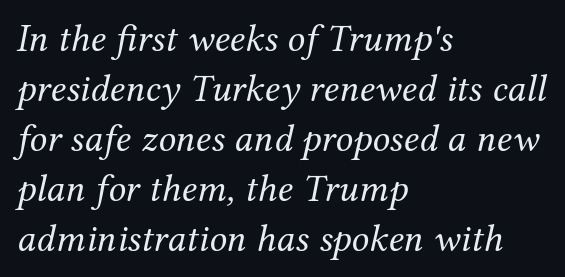
{"serif": "yes", "italic": "yes", "lean": "right", "slant_degrees": 12, "bold": "no", "weight": "regular", "width": "normal", "stroke_contrast": "medium", "x_height": "medium", "monospaced": "no", "underline": "no", "align": "left", "line_spacing": "normal", "line_spacing_ratio": 1.28, "letter_spacing": "normal", "letter_spacing_em": 0.0, "glyph_px": 39}
